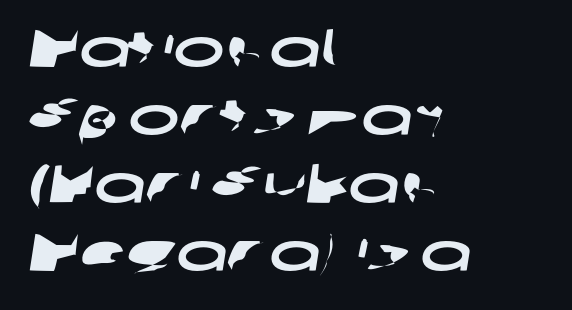
{"serif": "no", "width": "wide", "stroke_contrast": "low", "x_height": "medium", "monospaced": "no", "underline": "no", "align": "left", "line_spacing": "normal", "line_spacing_ratio": 1.26, "letter_spacing": "normal", "letter_spacing_em": 0.0, "glyph_px": 54}
